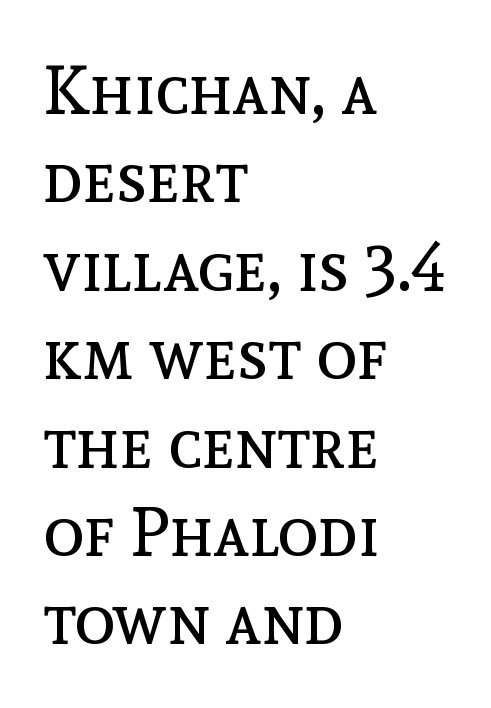
Tracking here is standard; glyphs follow each other at the usual distance. If you drew a line through each stem, it would be perfectly vertical. One glance says typical: line gaps are just what's usual. Unbolded letterforms with no extra heft. Character widths vary here, with narrow letters taking less room than wide ones.
